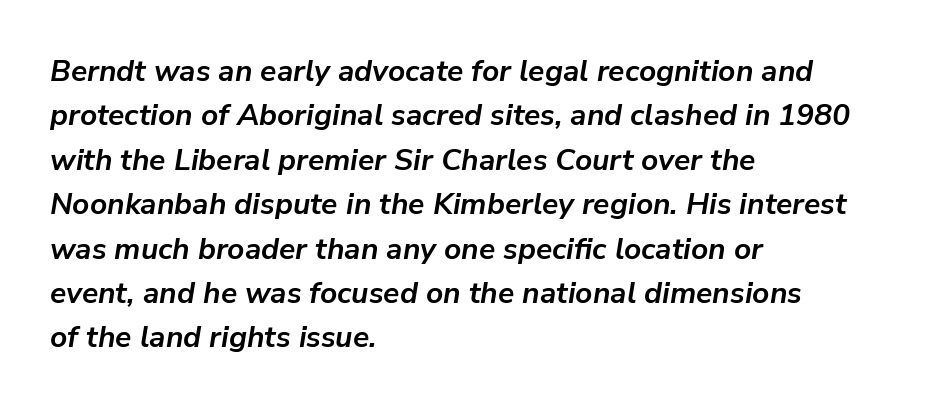
Heavy-handed strokes throughout: this text is bold. The specimen omits any rule beneath the text block's lines. Observe the ordinary spacing: letters are neighbours, not strangers. Notice how the passage keeps a crisp vertical edge on the left only.
